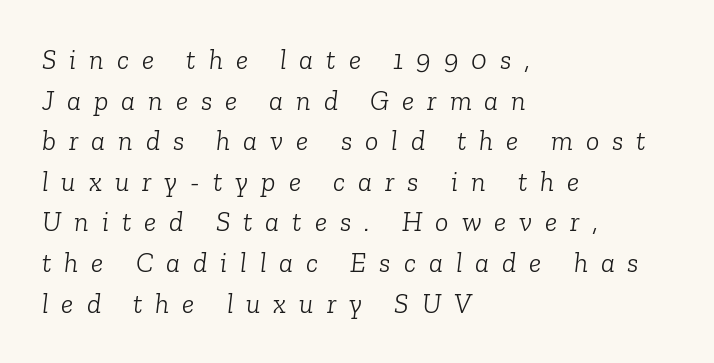
{"serif": "yes", "italic": "yes", "lean": "right", "slant_degrees": 6, "bold": "no", "weight": "light", "width": "normal", "stroke_contrast": "low", "x_height": "medium", "monospaced": "no", "underline": "no", "align": "left", "line_spacing": "normal", "line_spacing_ratio": 1.45, "letter_spacing": "wide", "letter_spacing_em": 0.46, "glyph_px": 28}
